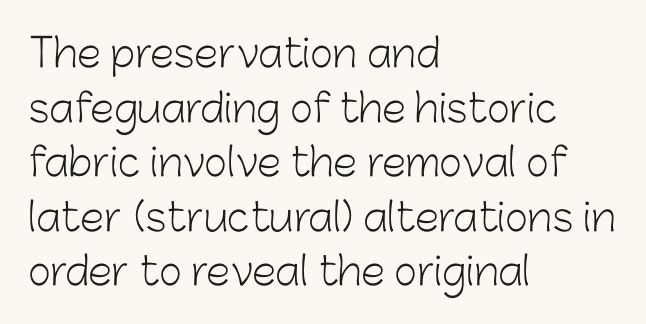
The line texture is even and compact thanks to regular tracking. Quick note: underline off. Does the type have serifs? No, each stem ends abruptly. Varying glyph widths throughout — classic text-font behaviour. The letters stand straight up with perfectly vertical stems.
